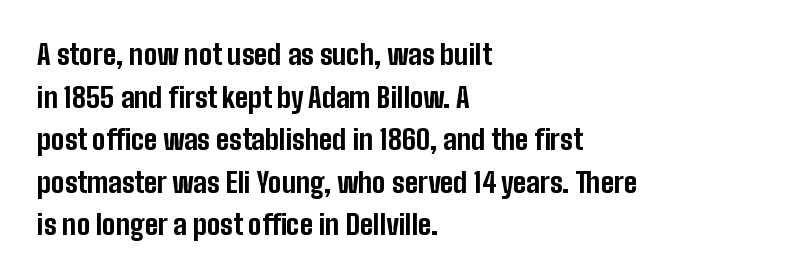
Are there feet on the stems? There aren't — it's a sans. The letters advance in unequal steps, a hallmark of proportional type. The string is rendered with underlining switched off. Italic? Not at all — the glyphs are vertical. Compared with typical paragraphs, the rows here are spaced about the same.
